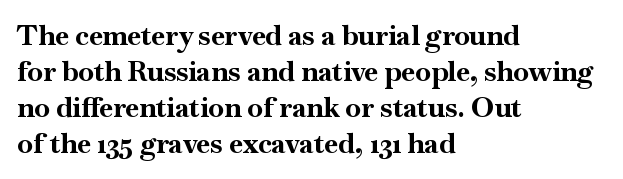
The image shows 28 px bold serif type, upright; set left-aligned, normal line spacing (1.28x), normal letter spacing, not underlined; high stroke contrast and a small x-height.
